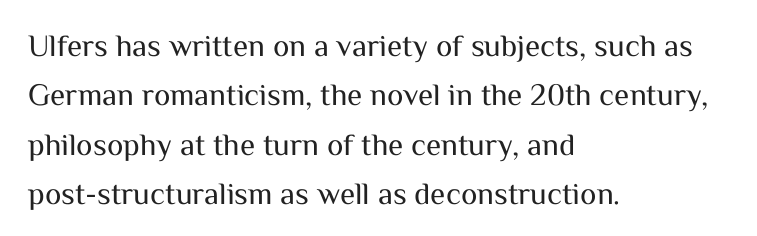
Q: Is the text bold? A: No.
Q: Is the text italic (slanted)? A: No, it is upright.
Q: Is the typeface a serif or a sans-serif typeface? A: Sans-serif.
Q: Is the text underlined? A: No.
Q: How is the paragraph aligned? A: Left-aligned.
Q: Is the spacing between letters normal or unusually wide? A: Normal.
Q: Is the spacing between lines tight, normal or loose? A: Normal.
Q: Width (condensed, normal, or wide)? A: Normal.
Q: Stroke contrast? A: Medium.
Q: x-height? A: Medium.
Q: Monospaced? A: No.
